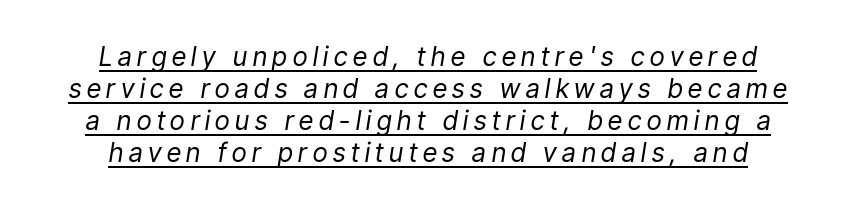
{"italic": "yes", "lean": "right", "slant_degrees": 9, "bold": "no", "underline": "yes", "align": "center", "line_spacing_ratio": 1.23, "letter_spacing": "wide", "letter_spacing_em": 0.22, "glyph_px": 26}
